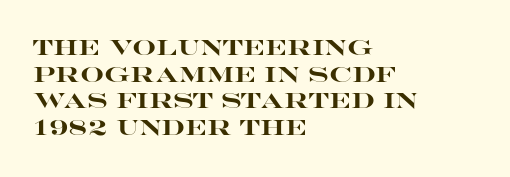
Honestly, the row spacing looks completely unremarkable. Posture: upright roman. Plenty of ink on the page — the face is bold. Typeset ragged right — the left edge is the straight one.
